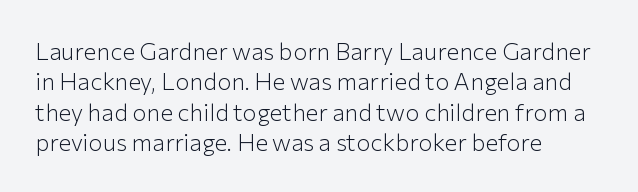
Q: Is the text bold? A: No.
Q: Is the text italic (slanted)? A: No, it is upright.
Q: Is the text underlined? A: No.
Q: How is the paragraph aligned? A: Left-aligned.
Q: Is the spacing between letters normal or unusually wide? A: Normal.
Q: Is the spacing between lines tight, normal or loose? A: Normal.
